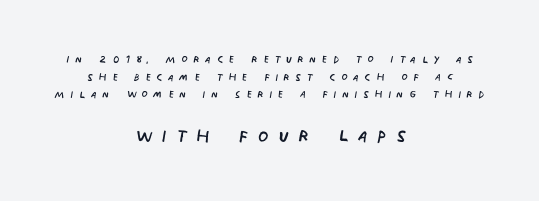
Q: Is the text bold? A: No.
Q: Is the text underlined? A: No.
Q: How is the paragraph aligned? A: Centered.
Q: Is the spacing between letters normal or unusually wide? A: Unusually wide.
Q: Is the spacing between lines tight, normal or loose? A: Normal.
Q: Which block of text is set in a larger size, the first (top) or the second (bottom)? A: The second (bottom) one.
